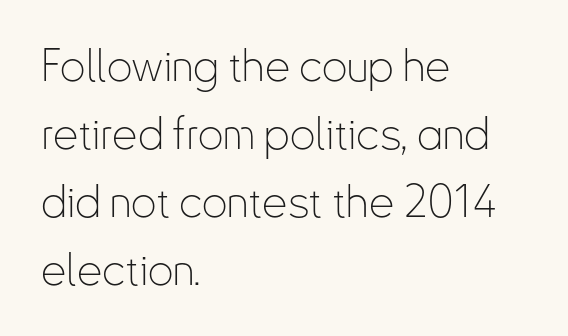
Q: Is the text bold? A: No.
Q: Is the text italic (slanted)? A: No, it is upright.
Q: Is the typeface a serif or a sans-serif typeface? A: Sans-serif.
Q: Is the text underlined? A: No.
Q: How is the paragraph aligned? A: Left-aligned.
Q: Is the spacing between letters normal or unusually wide? A: Normal.
Q: Is the spacing between lines tight, normal or loose? A: Normal.
Q: Width (condensed, normal, or wide)? A: Condensed.
Q: Stroke contrast? A: Low.
Q: x-height? A: Small.
Q: Monospaced? A: No.
